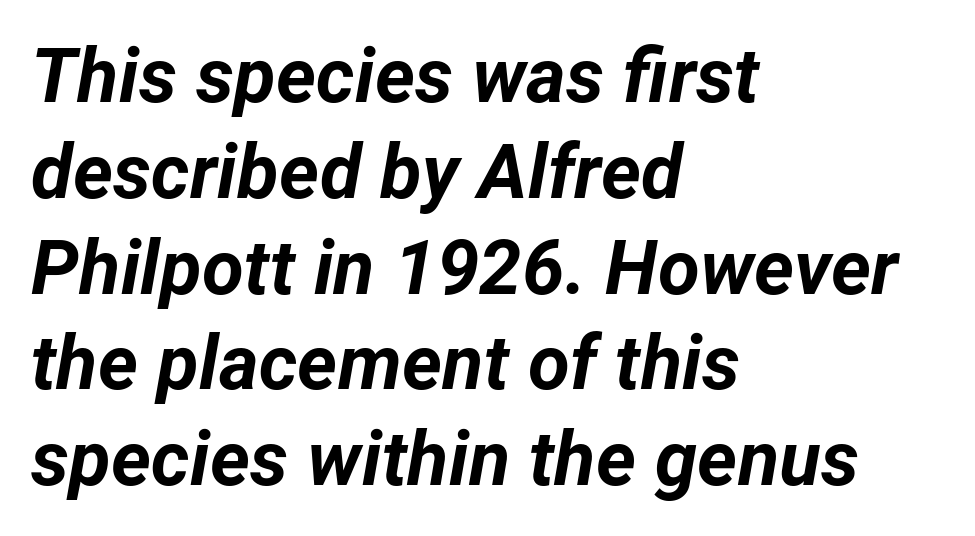
Rows of type keep a routine distance in the vertical direction. The letterforms sit shoulder to shoulder at normal distance. Teacher's note: observe the even left margin — that is flush-left alignment. Each row of text sits above clean, open space.
